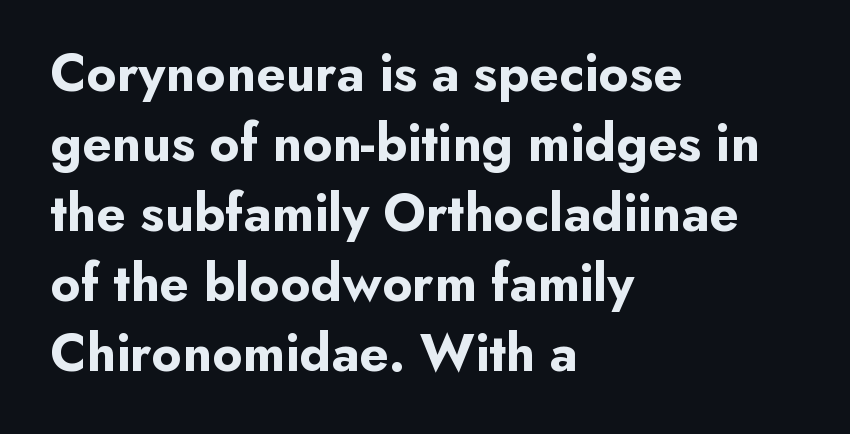
The image shows 53 px bold sans-serif type, upright; set left-aligned, normal line spacing (1.32x), normal letter spacing, not underlined; low stroke contrast and a small x-height.
